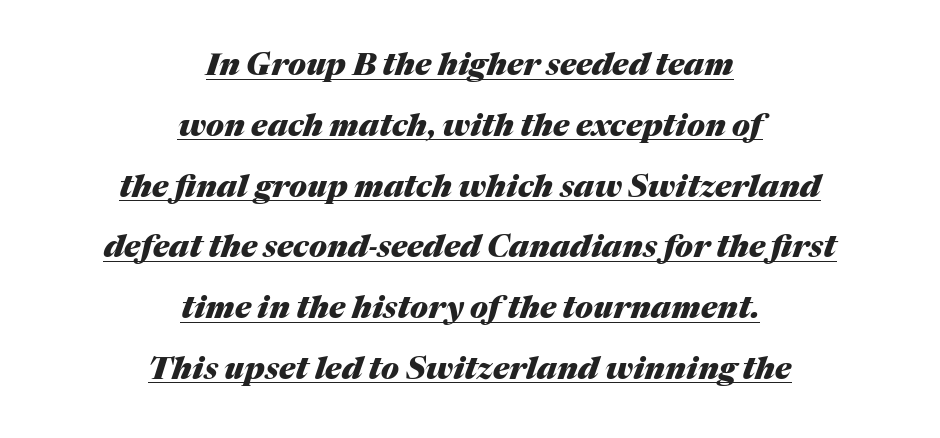
Tracking value appears to be zero — textbook default spacing. This sample has the flowing, uneven cadence of proportional lettering. Quick note: underline on. The rendering applies a slant to the glyphs. Strokes here are thick enough to call this a true bold. This rendering uses center alignment, leaving both contours irregular but symmetric.
